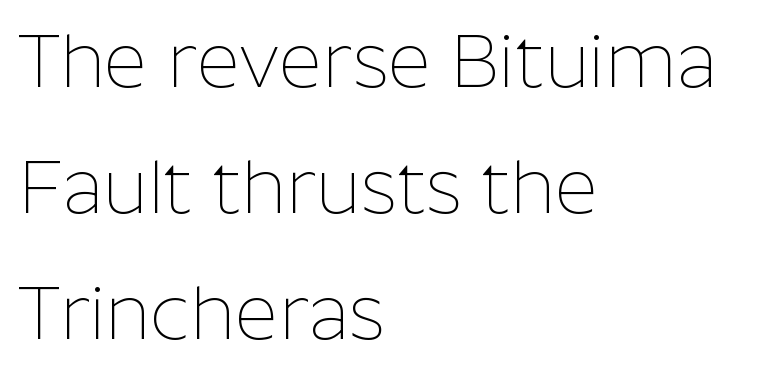
Q: Is the text bold? A: No.
Q: Is the text italic (slanted)? A: No, it is upright.
Q: Is the typeface a serif or a sans-serif typeface? A: Sans-serif.
Q: Is the text underlined? A: No.
Q: How is the paragraph aligned? A: Left-aligned.
Q: Is the spacing between letters normal or unusually wide? A: Normal.
Q: Is the spacing between lines tight, normal or loose? A: Normal.
Q: Width (condensed, normal, or wide)? A: Normal.
Q: Stroke contrast? A: Low.
Q: x-height? A: Medium.
Q: Monospaced? A: No.
